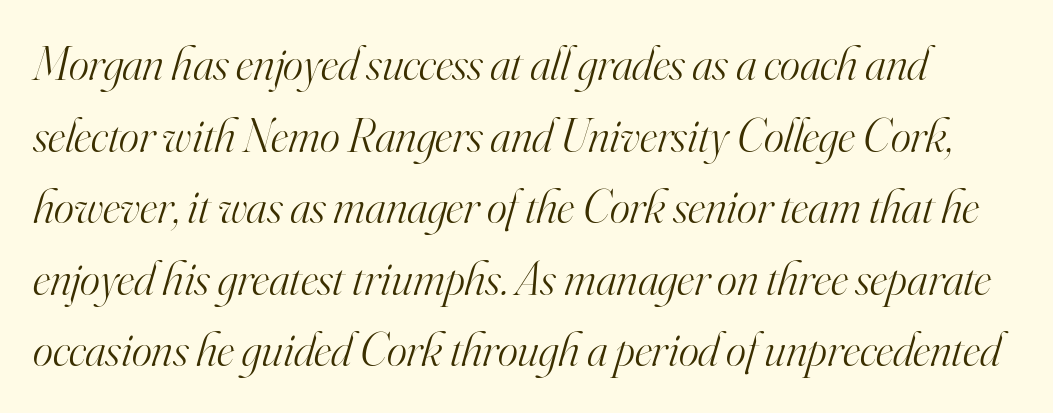
Descenders are the only things crossing below the line. Honestly, the row spacing looks completely unremarkable. The letterforms sit shoulder to shoulder at normal distance. Do the characters align in a grid? No, the font is proportional. This rendering employs a face with finishing strokes, i.e., a serif.
